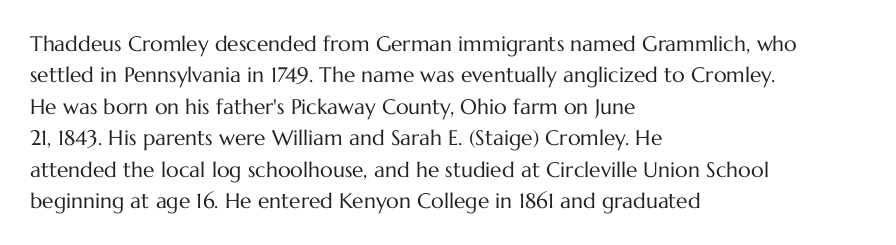
{"italic": "no", "bold": "no", "underline": "no", "align": "left", "line_spacing": "normal", "line_spacing_ratio": 1.5, "letter_spacing": "normal", "letter_spacing_em": 0.0, "glyph_px": 21}
